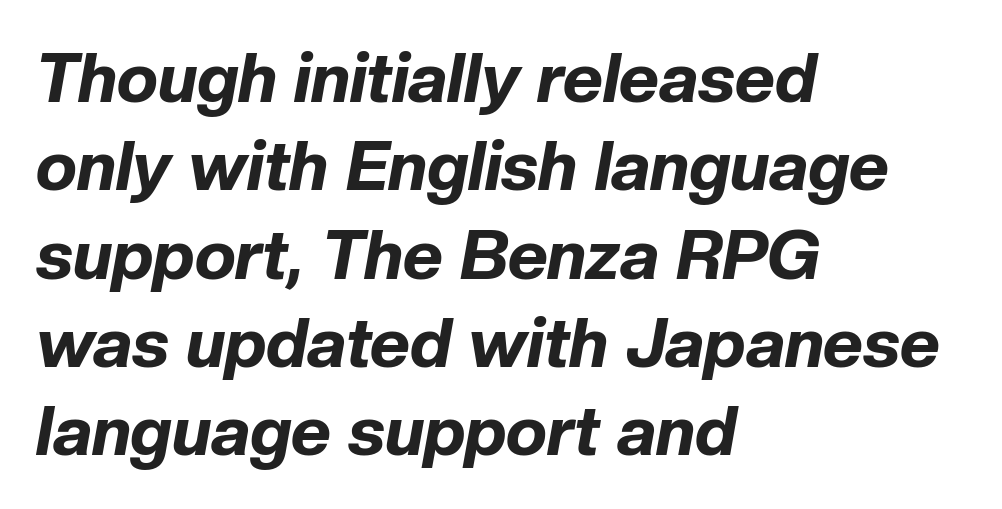
{"italic": "yes", "lean": "right", "slant_degrees": 10, "bold": "yes", "weight": "bold", "width": "normal", "stroke_contrast": "low", "x_height": "medium", "monospaced": "no", "underline": "no", "align": "left", "line_spacing": "normal", "line_spacing_ratio": 1.28, "letter_spacing": "normal", "letter_spacing_em": 0.0, "glyph_px": 69}
